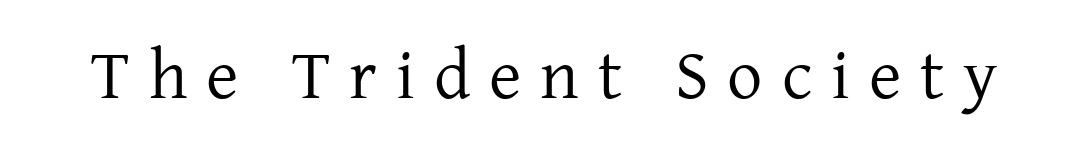
{"serif": "yes", "italic": "no", "bold": "no", "weight": "regular", "width": "normal", "stroke_contrast": "low", "x_height": "medium", "monospaced": "no", "underline": "no", "letter_spacing": "wide", "letter_spacing_em": 0.27, "glyph_px": 70}
